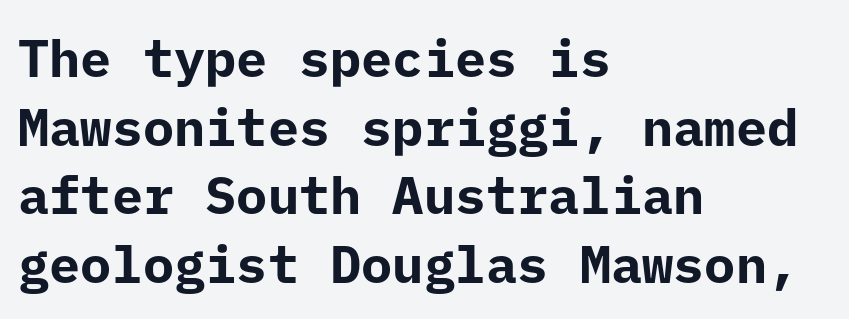
The image shows 52 px bold sans-serif type, upright; set left-aligned, normal line spacing (1.32x), normal letter spacing, not underlined; low stroke contrast and a medium x-height.
